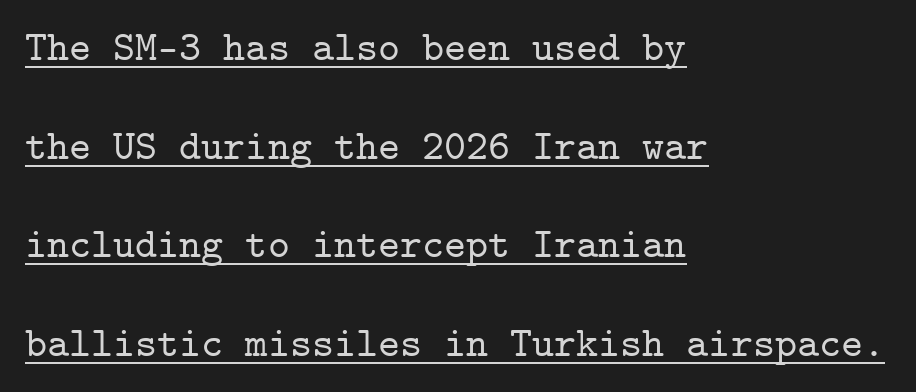
{"serif": "yes", "italic": "no", "width": "normal", "stroke_contrast": "low", "x_height": "medium", "monospaced": "yes", "underline": "yes", "align": "left", "line_spacing": "loose", "line_spacing_ratio": 2.35, "letter_spacing": "normal", "letter_spacing_em": 0.0, "glyph_px": 42}
